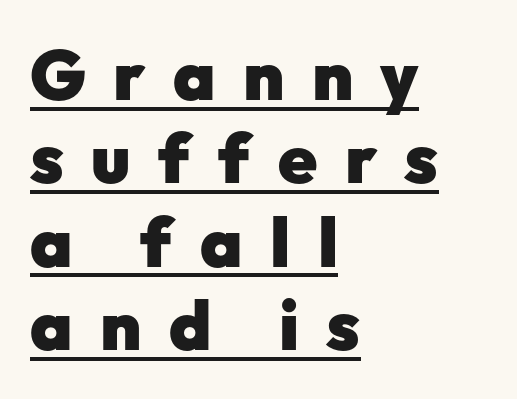
Classification — sans serif. Compared with an ordinary text face, these strokes are far heavier — a full bold. Horizontal alignment here is leftward, the default for most running prose. If you drew a line through each stem, it would be perfectly vertical. The gaps between neighbouring characters are conspicuously large. Honestly, the underline is the first thing you notice here.
